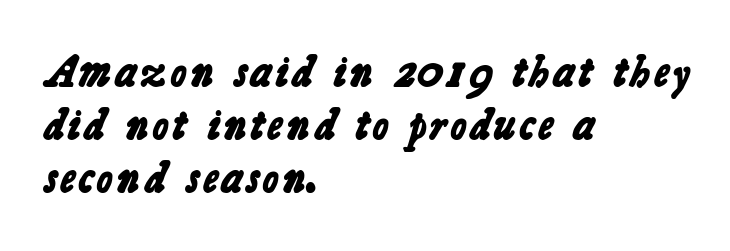
{"serif": "no", "bold": "yes", "weight": "bold", "width": "normal", "stroke_contrast": "low", "x_height": "medium", "monospaced": "no", "underline": "no", "align": "left", "line_spacing_ratio": 1.21, "letter_spacing": "normal", "letter_spacing_em": 0.0, "glyph_px": 44}
